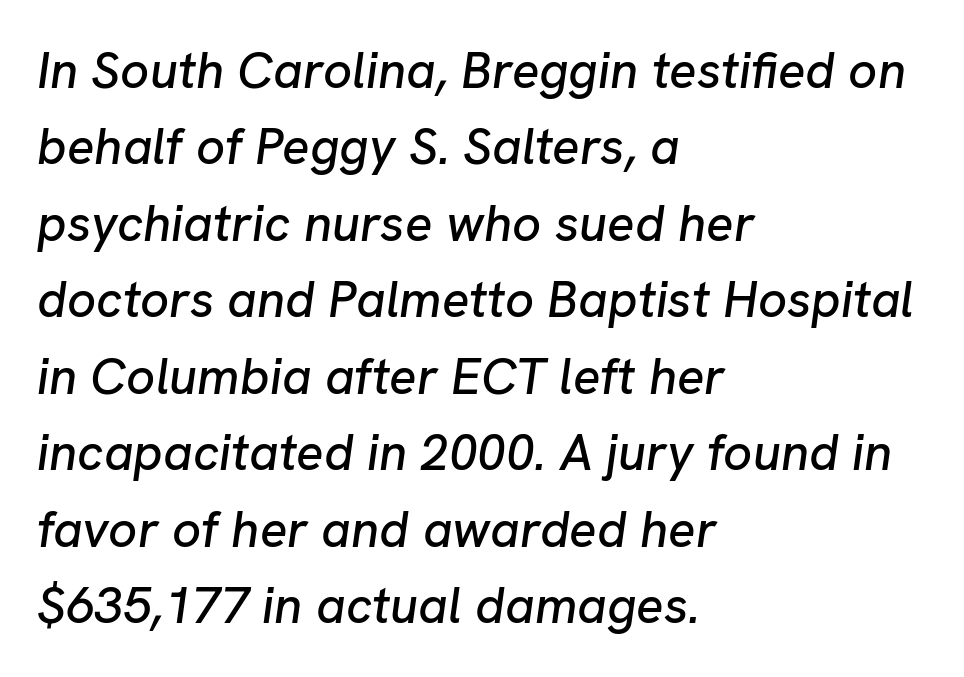
{"italic": "yes", "lean": "right", "slant_degrees": 8, "width": "normal", "stroke_contrast": "low", "x_height": "medium", "monospaced": "no", "underline": "no", "align": "left", "line_spacing": "normal", "line_spacing_ratio": 1.5, "letter_spacing": "normal", "letter_spacing_em": 0.0, "glyph_px": 51}
